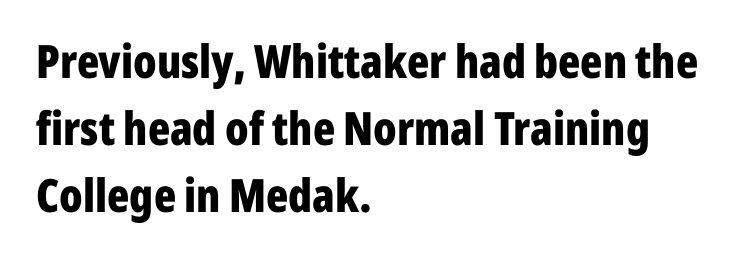
The image shows 46 px bold, condensed sans-serif type, upright; set left-aligned, normal line spacing (1.46x), normal letter spacing, not underlined; low stroke contrast and a medium x-height.
